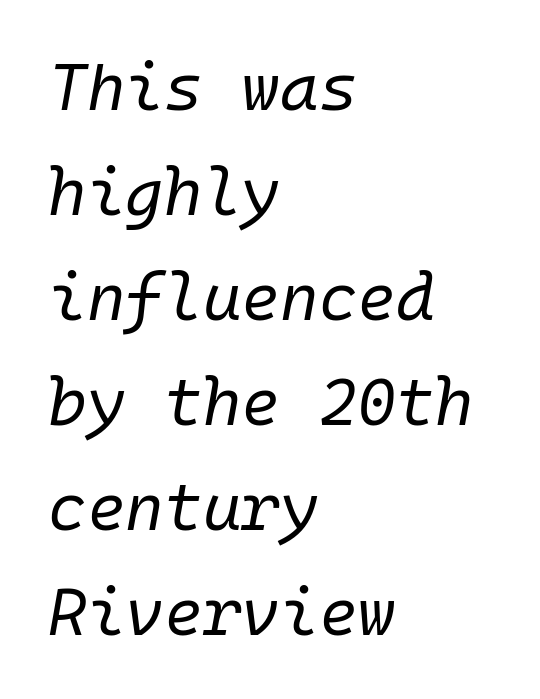
Q: Is the text bold? A: No.
Q: Is the text italic (slanted)? A: Yes, it leans right by about 10 degrees.
Q: Is the text underlined? A: No.
Q: How is the paragraph aligned? A: Left-aligned.
Q: Is the spacing between letters normal or unusually wide? A: Normal.
Q: Is the spacing between lines tight, normal or loose? A: Normal.
Q: Width (condensed, normal, or wide)? A: Normal.
Q: Stroke contrast? A: Low.
Q: x-height? A: Medium.
Q: Monospaced? A: Yes.
